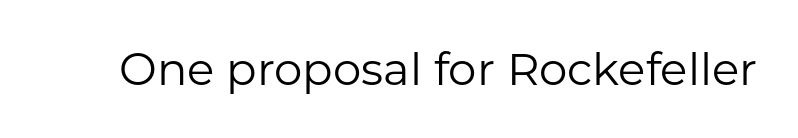
The image shows 45 px regular-weight sans-serif type, upright; set normal letter spacing, not underlined; low stroke contrast and a medium x-height.
